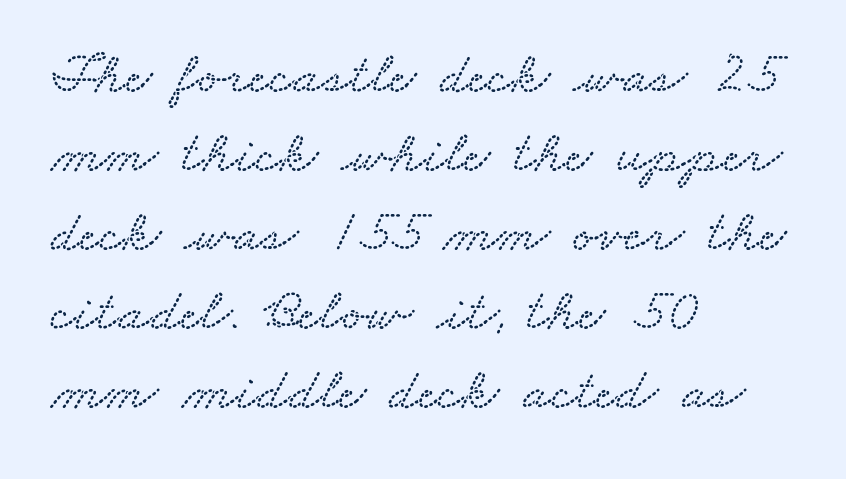
The image shows 59 px wide type; set left-aligned, normal line spacing (1.34x), normal letter spacing, not underlined; low stroke contrast and a small x-height.
